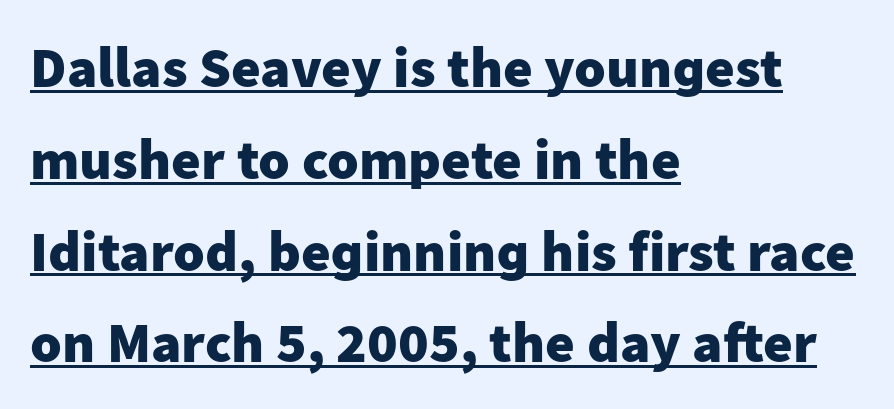
Q: Is the text bold? A: Yes.
Q: Is the text italic (slanted)? A: No, it is upright.
Q: Is the typeface a serif or a sans-serif typeface? A: Sans-serif.
Q: Is the text underlined? A: Yes.
Q: How is the paragraph aligned? A: Left-aligned.
Q: Is the spacing between letters normal or unusually wide? A: Normal.
Q: Is the spacing between lines tight, normal or loose? A: Normal.
Q: Width (condensed, normal, or wide)? A: Normal.
Q: Stroke contrast? A: Low.
Q: x-height? A: Medium.
Q: Monospaced? A: No.
